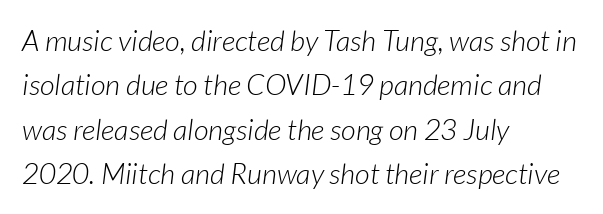
The image shows 29 px light type, italic (leaning right); set left-aligned, normal line spacing (1.53x), normal letter spacing, not underlined; low stroke contrast and a medium x-height.
